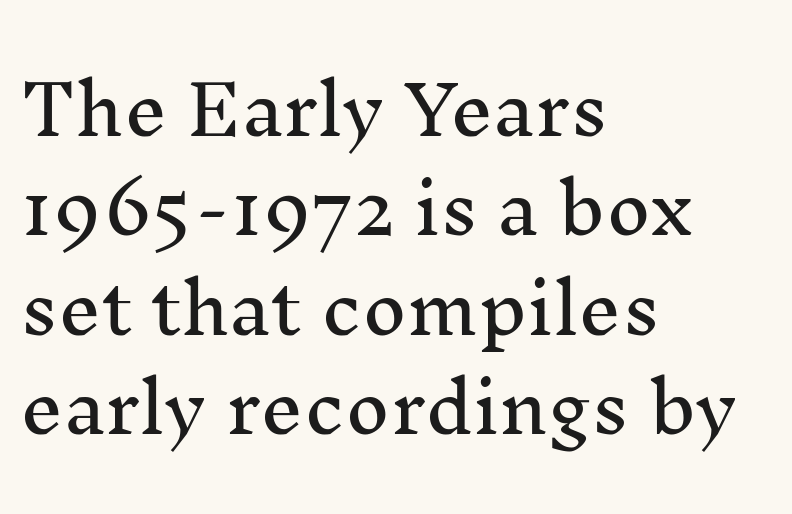
{"serif": "yes", "italic": "no", "width": "normal", "stroke_contrast": "medium", "x_height": "medium", "monospaced": "no", "underline": "no", "align": "left", "line_spacing": "normal", "line_spacing_ratio": 1.46, "letter_spacing": "normal", "letter_spacing_em": 0.0, "glyph_px": 68}
